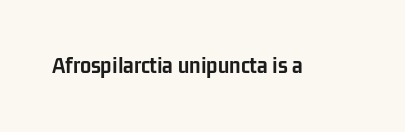
Underlining? Definitely not there. Strong, thick strokes mark this as bold type. This sample uses an upright cut, with every glyph sitting square on the baseline. A typesetter would call this zero additional tracking.
